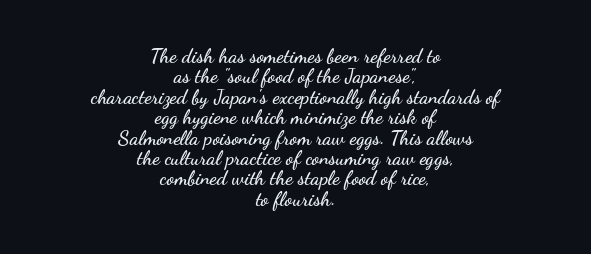
{"underline": "no", "align": "center", "line_spacing": "tight", "line_spacing_ratio": 1.02, "letter_spacing": "normal", "letter_spacing_em": 0.0, "glyph_px": 20}
